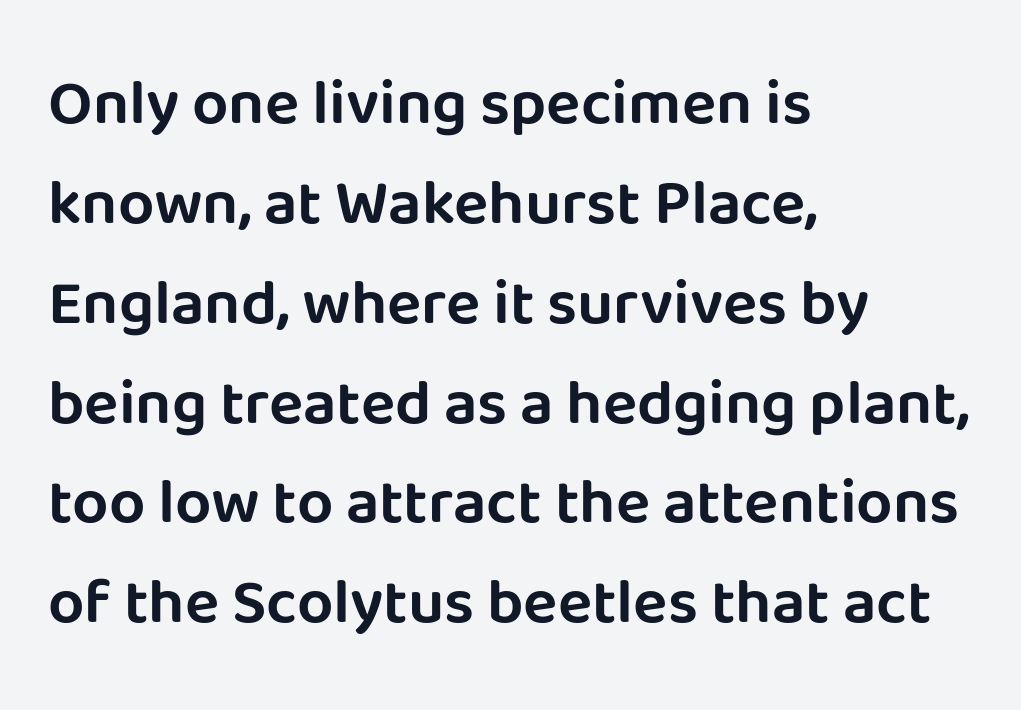
The image shows 64 px sans-serif type, upright; set left-aligned, normal line spacing (1.56x), normal letter spacing, not underlined; low stroke contrast and a large x-height.
